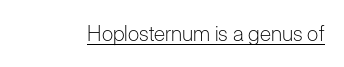
{"italic": "no", "bold": "no", "underline": "yes", "letter_spacing": "normal", "letter_spacing_em": 0.0, "glyph_px": 21}
